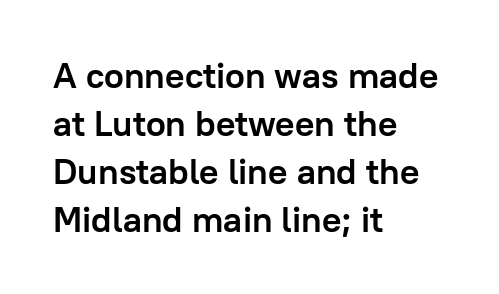
Nobody drew a line under any word here. The letters stand straight up with perfectly vertical stems. These lines stack with their left ends in a neat column. The rendering uses natural spacing where letterforms have individual widths.
